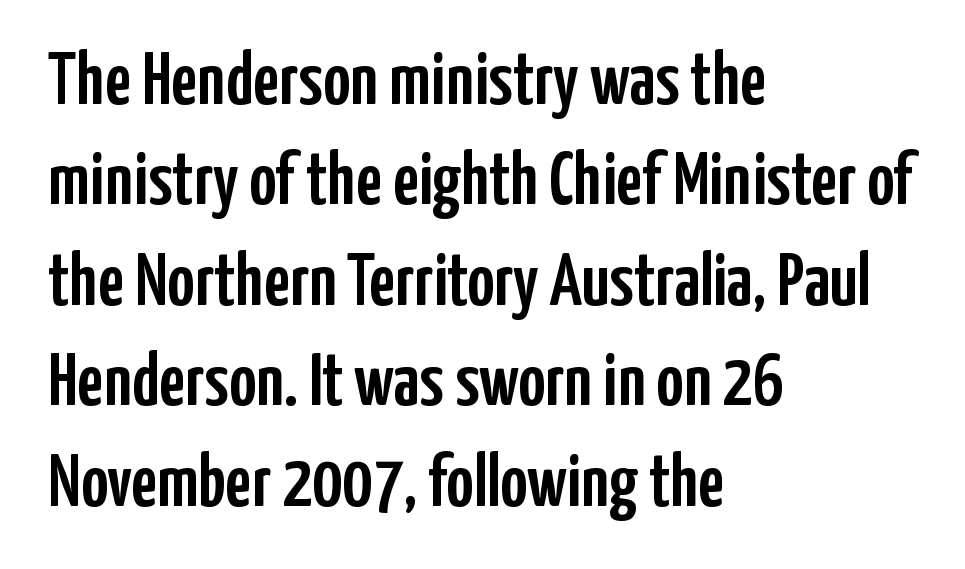
Inter-character spacing is left at the font's built-in metrics. The ragged edge is on the right, which tells us the setting is flush left. Here the designer chose a conventional face with non-uniform glyph widths. This block has exactly the height ordinary leading produces.
